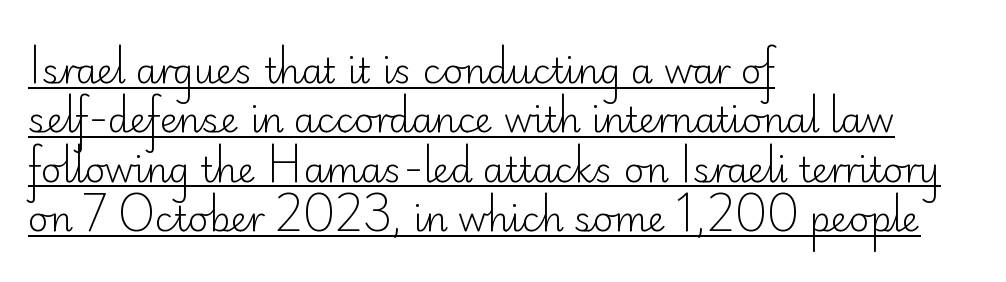
Each line starts at the same left margin while the right side varies. The passage shown is typed in a proportional face where columns would drift. This block has exactly the height ordinary leading produces. The letters sit at their default tracking, neither squeezed nor spread. Italic: no, the glyphs are upright roman.
